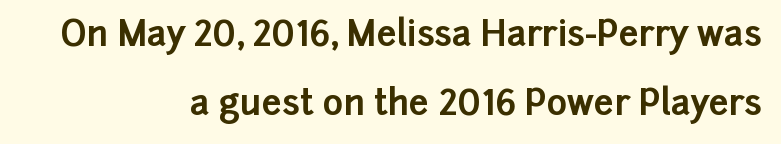
The image shows 35 px bold sans-serif type, upright; set right-aligned, loose line spacing (1.98x), normal letter spacing, not underlined; low stroke contrast and a medium x-height.
